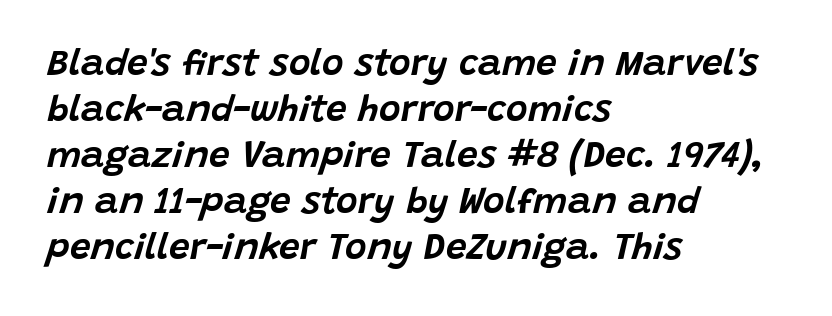
Looking at the ascenders, they clearly lean. The baseline area is clear. The setting favours the left margin, as ordinary paragraphs usually do. The passage shown has conventional tracking throughout.
